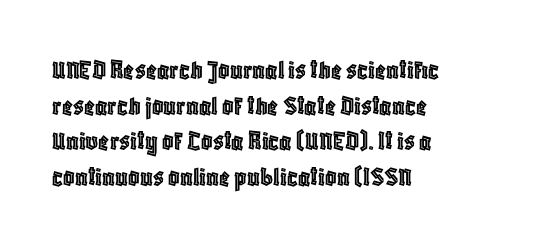
{"italic": "no", "width": "condensed", "x_height": "large", "monospaced": "no", "underline": "no", "align": "left", "line_spacing": "normal", "line_spacing_ratio": 1.27, "letter_spacing": "normal", "letter_spacing_em": 0.0, "glyph_px": 28}
